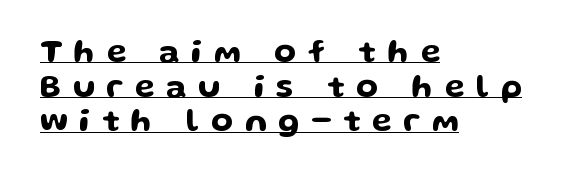
{"serif": "no", "italic": "no", "width": "wide", "stroke_contrast": "low", "x_height": "medium", "monospaced": "no", "underline": "yes", "align": "left", "line_spacing": "tight", "line_spacing_ratio": 1.08, "letter_spacing": "wide", "letter_spacing_em": 0.36, "glyph_px": 32}
